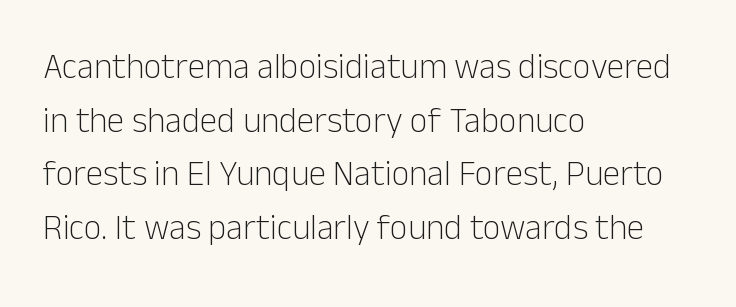
Q: Is the text bold? A: No.
Q: Is the text italic (slanted)? A: No, it is upright.
Q: Is the typeface a serif or a sans-serif typeface? A: Sans-serif.
Q: Is the text underlined? A: No.
Q: How is the paragraph aligned? A: Left-aligned.
Q: Is the spacing between letters normal or unusually wide? A: Normal.
Q: Is the spacing between lines tight, normal or loose? A: Normal.
Q: Width (condensed, normal, or wide)? A: Normal.
Q: Stroke contrast? A: Low.
Q: x-height? A: Medium.
Q: Monospaced? A: No.
